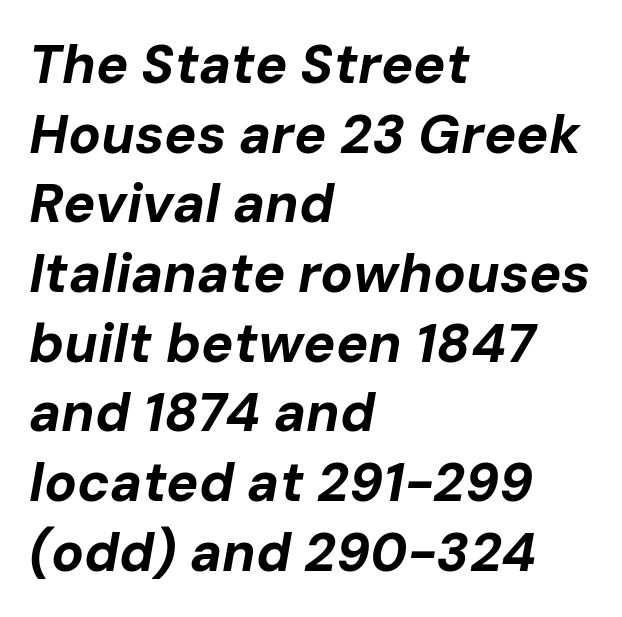
Caption: bold face, heavy strokes. A clean baseline with only descenders dipping below it. Students, observe: this is what conventionally led text looks like. The passage shown is typed in a proportional face where columns would drift. Rendered with sloped, italic letterforms. Short note: letters normally spaced.
